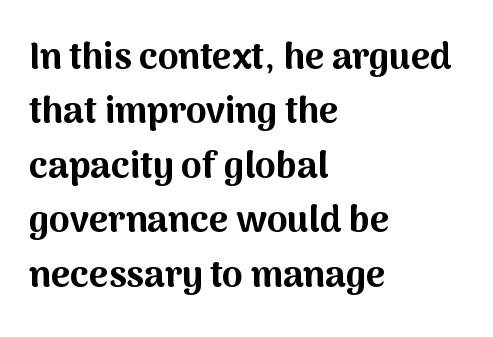
The passage shown is typed in a proportional face where columns would drift. The characters look thick and weighty, a clear bold. The lines are quadded left. Examine the stroke ends and you'll find no serifs. Glance below the letters and you will spot only blank space.
